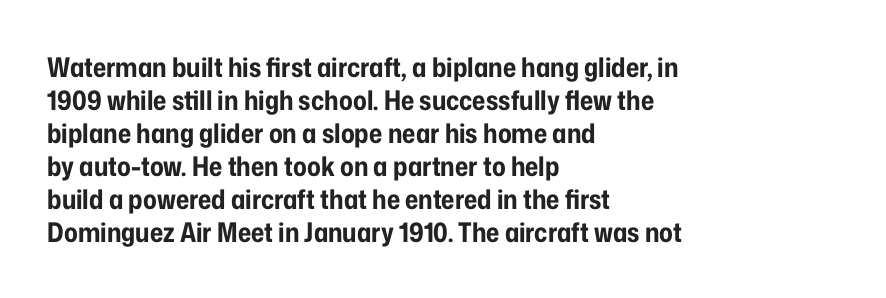
Q: Is the text bold? A: Yes.
Q: Is the text italic (slanted)? A: No, it is upright.
Q: Is the text underlined? A: No.
Q: How is the paragraph aligned? A: Left-aligned.
Q: Is the spacing between letters normal or unusually wide? A: Normal.
